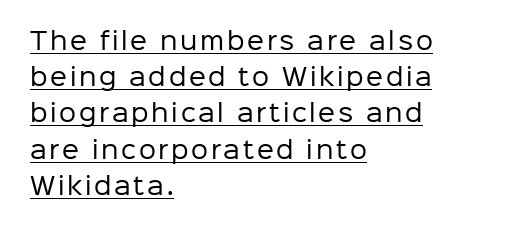
Each new line begins a customary step beneath the previous one. The strokes carry an ordinary text weight at most. Underline: present. Layout note: lines flush left. Characters remain perfectly vertical along every line.
